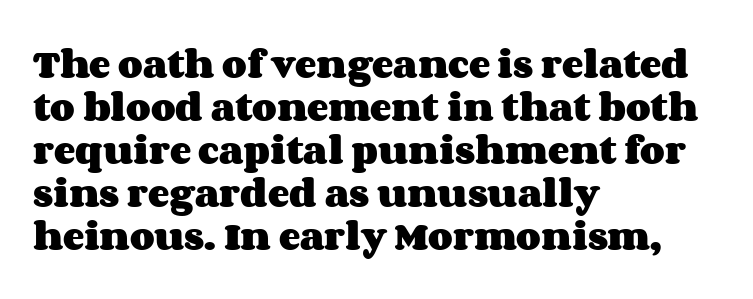
The image shows 32 px heavy, wide type, upright; set left-aligned, normal line spacing (1.34x), normal letter spacing, not underlined; medium stroke contrast and a large x-height.
